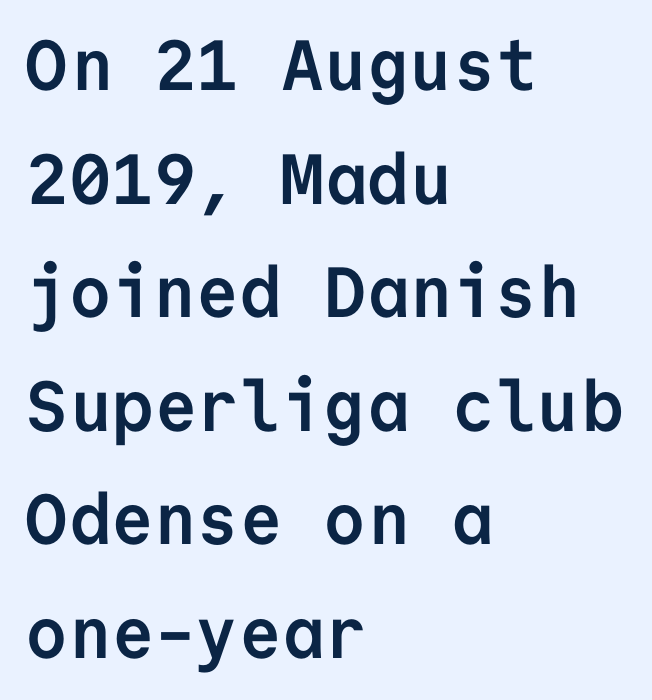
A typesetter would call this leading conventional body-copy spacing. You could count columns in this text — the font is strictly monospaced. The specimen reads as upright at a glance. Serifs: no, the terminals of the letterforms are clean. A dark, heavy texture on the line: the type is bold. The rendering anchors every line to the left-hand side.
